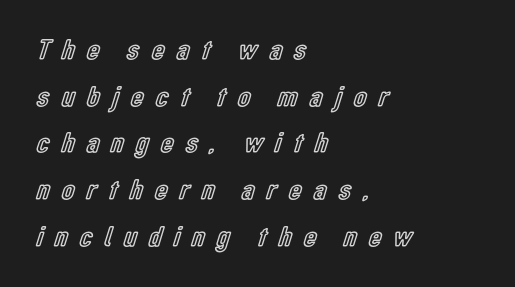
Looks like regular typesetting: each glyph gets only the width it needs. Type without underlining. Notice how descenders clear the ascenders below comfortably — that's standard leading. The line texture is sparse and dotted thanks to wide tracking.
